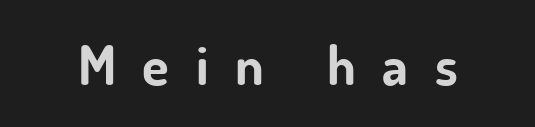
Descenders are the only things crossing below the line. Pretty heavy lettering here — definitely bold. The letters stand straight up with perfectly vertical stems. Looks like regular typesetting: each glyph gets only the width it needs. Compared with typical body copy, the letter spacing here is much looser. Stroke terminals: plain, sans-serif.
